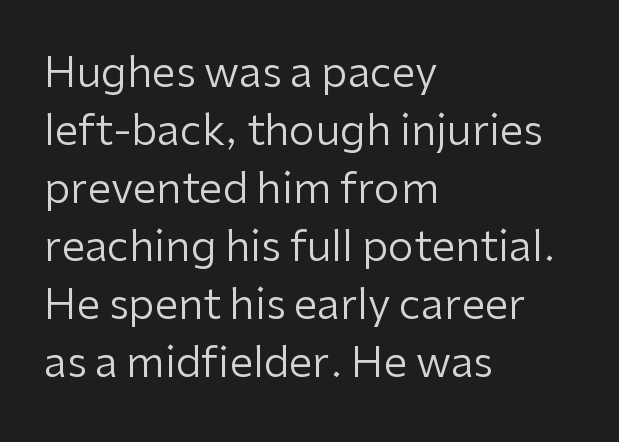
{"serif": "no", "italic": "no", "bold": "no", "weight": "regular", "width": "normal", "stroke_contrast": "low", "x_height": "medium", "monospaced": "no", "underline": "no", "align": "left", "line_spacing": "normal", "line_spacing_ratio": 1.38, "letter_spacing": "normal", "letter_spacing_em": 0.0, "glyph_px": 42}
